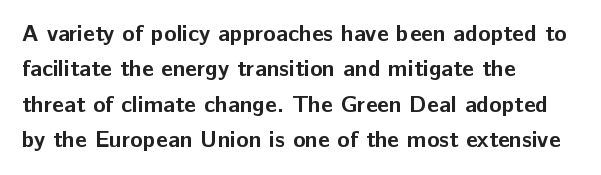
The strip under each line holds only bare page. The designer left line spacing at the default. Typeset ragged right — the left edge is the straight one. Heavy-handed strokes throughout: this text is bold.
